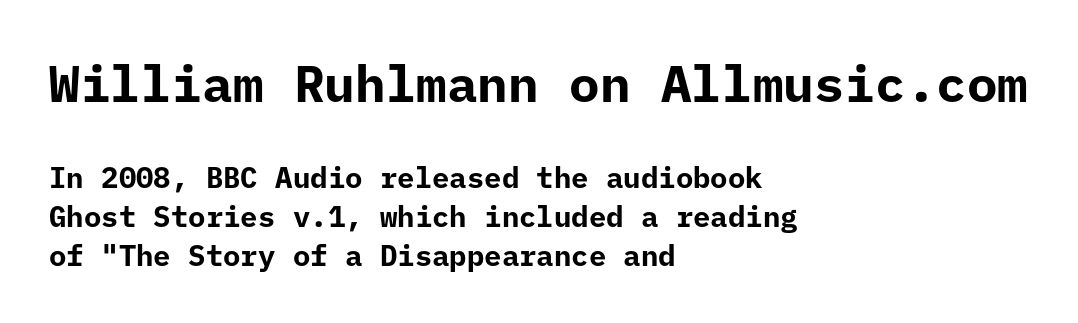
The face used here is a sans, in the tradition of grotesques and geometrics. Ascenders rise straight up at ninety degrees. Pretty heavy lettering here — definitely bold. Words float on clear page, feet unadorned. Does the copy run flush right? No — it runs flush left.
